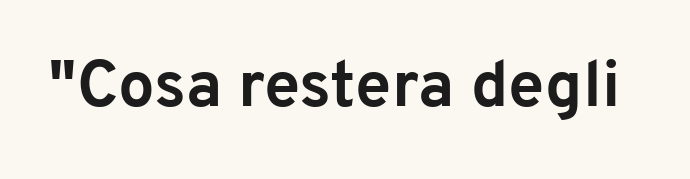
Q: Is the text bold? A: Yes.
Q: Is the text italic (slanted)? A: No, it is upright.
Q: Is the typeface a serif or a sans-serif typeface? A: Sans-serif.
Q: Is the text underlined? A: No.
Q: Is the spacing between letters normal or unusually wide? A: Normal.
Q: Width (condensed, normal, or wide)? A: Normal.
Q: Stroke contrast? A: Low.
Q: x-height? A: Medium.
Q: Monospaced? A: No.
